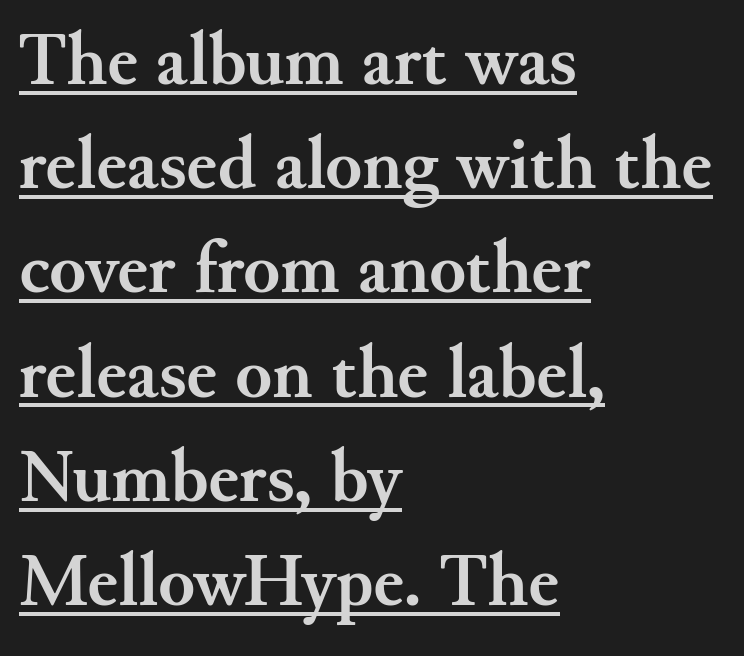
{"serif": "yes", "italic": "no", "bold": "yes", "weight": "semibold", "width": "normal", "stroke_contrast": "medium", "x_height": "small", "monospaced": "no", "underline": "yes", "align": "left", "line_spacing": "normal", "line_spacing_ratio": 1.39, "letter_spacing": "normal", "letter_spacing_em": 0.0, "glyph_px": 75}
